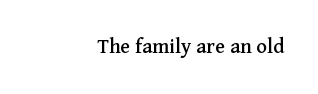
There is no visible air inserted between adjacent glyphs. If you drew a line through each stem, it would be perfectly vertical. Bare-footed words on every line. Teacher's note: observe the even right margin — that is flush-right alignment.
